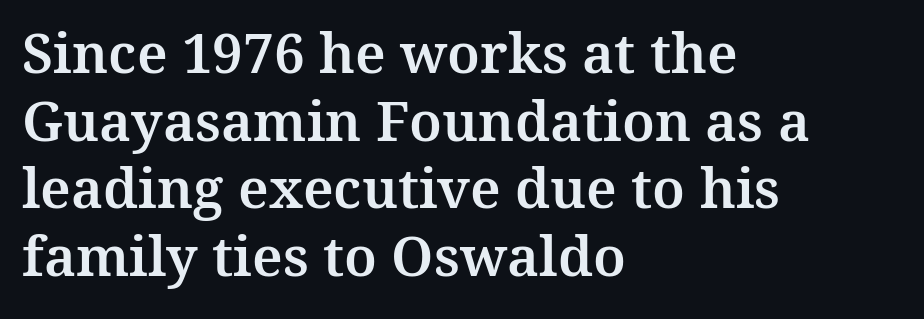
The image shows 55 px serif type, upright; set left-aligned, line spacing 1.23x, normal letter spacing, not underlined; medium stroke contrast and a medium x-height.
